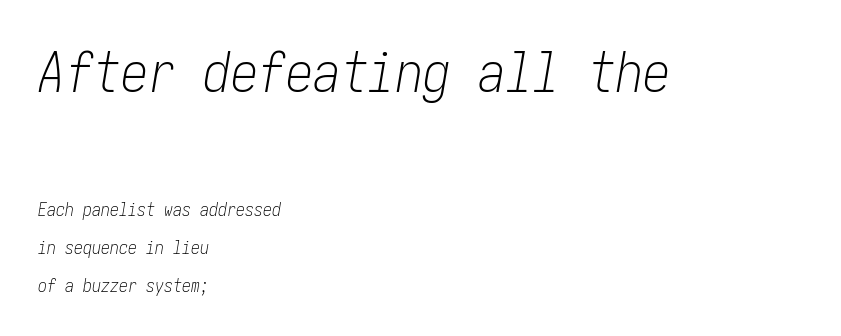
The gaps between neighbouring characters are ordinary and unremarkable. Caption: multi-line text, flush left, ragged right. The space between consecutive lines is lavish. Honestly, there is no underline to notice here at all.
